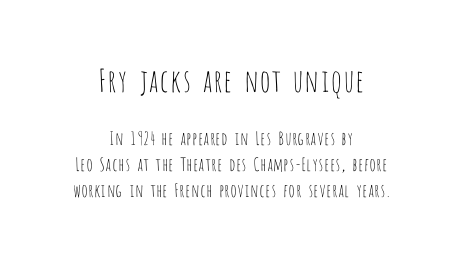
Q: Is the text bold? A: No.
Q: Is the text italic (slanted)? A: No, it is upright.
Q: Is the typeface a serif or a sans-serif typeface? A: Sans-serif.
Q: Is the text underlined? A: No.
Q: How is the paragraph aligned? A: Centered.
Q: Is the spacing between letters normal or unusually wide? A: Normal.
Q: Is the spacing between lines tight, normal or loose? A: Normal.
Q: Which block of text is set in a larger size, the first (top) or the second (bottom)? A: The first (top) one.
Q: Width (condensed, normal, or wide)? A: Condensed.
Q: Stroke contrast? A: Low.
Q: x-height? A: Large.
Q: Monospaced? A: No.
